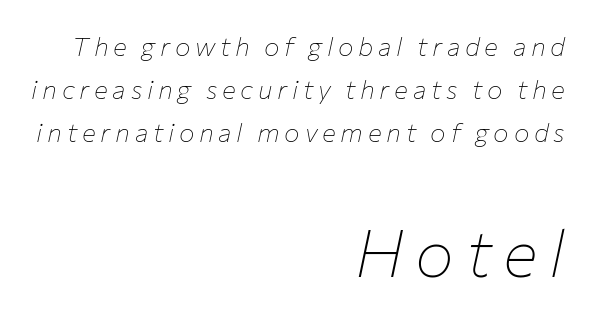
{"italic": "yes", "lean": "right", "slant_degrees": 12, "bold": "no", "weight": "thin", "width": "normal", "stroke_contrast": "low", "x_height": "medium", "monospaced": "no", "underline": "no", "align": "right", "line_spacing": "normal", "line_spacing_ratio": 1.65, "larger_block": "second", "size_ratio": 2.5, "glyph_px": 65}
